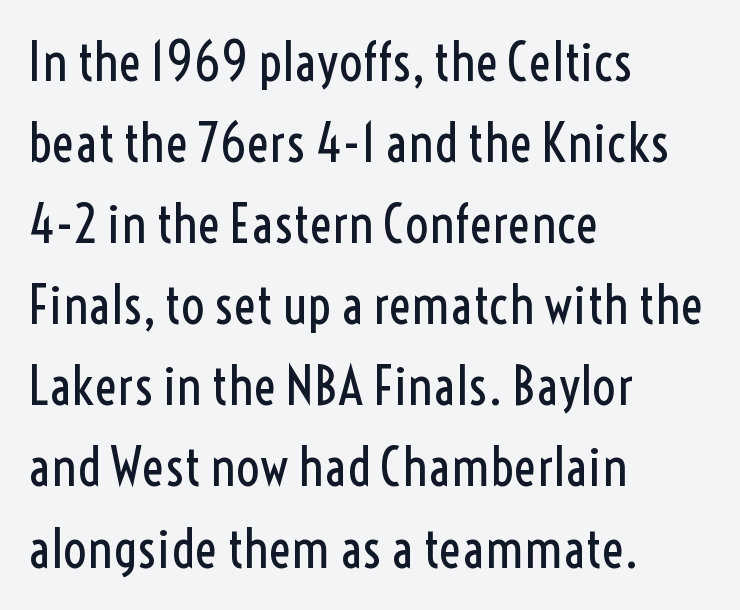
{"serif": "no", "italic": "no", "bold": "no", "weight": "regular", "width": "condensed", "x_height": "medium", "monospaced": "no", "underline": "no", "align": "left", "line_spacing": "normal", "line_spacing_ratio": 1.53, "letter_spacing": "normal", "letter_spacing_em": 0.0, "glyph_px": 53}
